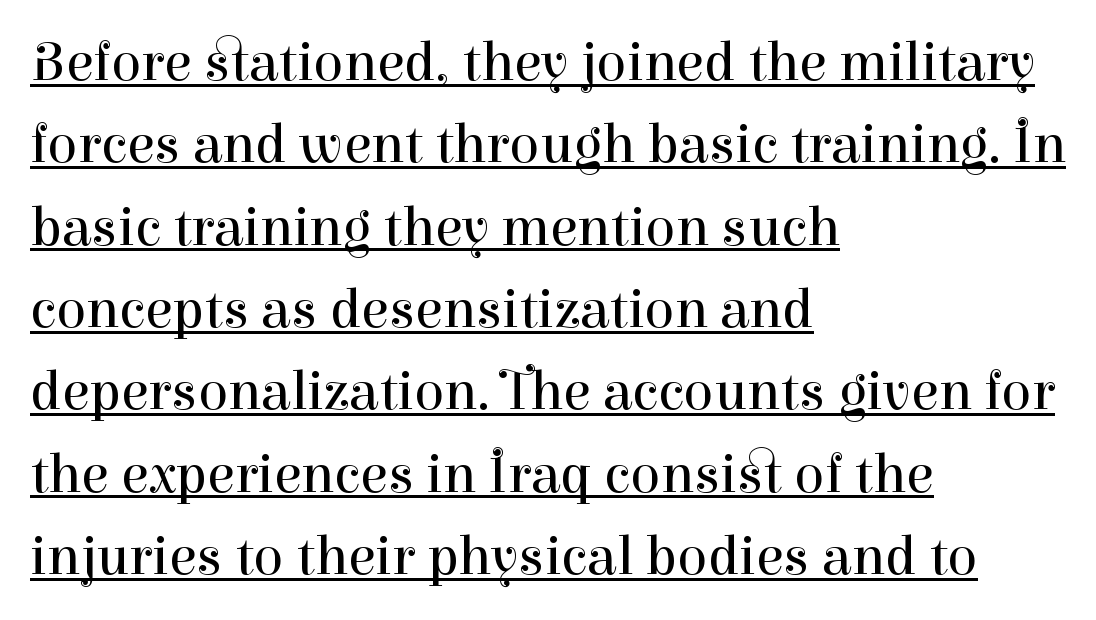
{"serif": "yes", "italic": "no", "bold": "no", "weight": "regular", "width": "normal", "stroke_contrast": "high", "x_height": "medium", "monospaced": "no", "underline": "yes", "align": "left", "line_spacing": "normal", "line_spacing_ratio": 1.47, "letter_spacing": "normal", "letter_spacing_em": 0.0, "glyph_px": 56}
